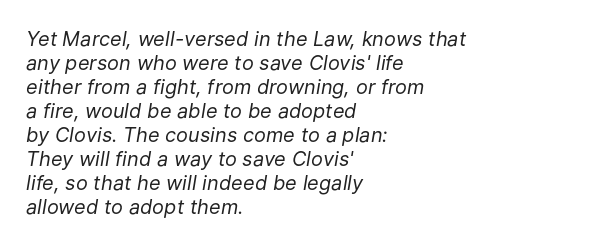
Every character sits at an angle, as italics do. Anything drawn beneath the words? Only blank space. Summary of weight: not heavy and not bold. Honestly, the letter spacing is just normal — you wouldn't notice it.
